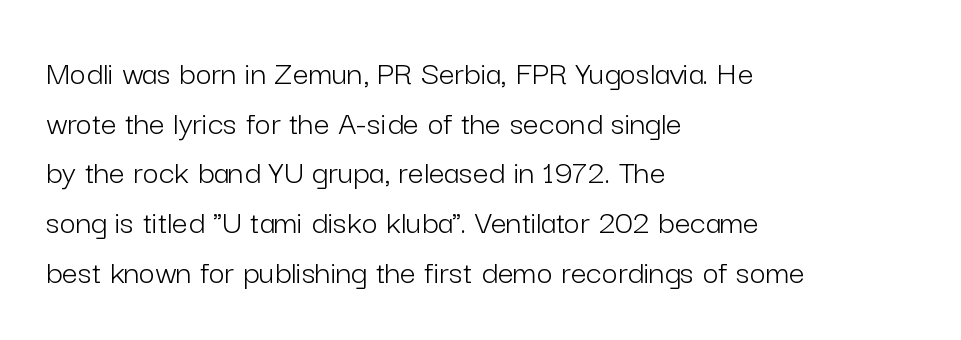
{"serif": "no", "italic": "no", "bold": "no", "weight": "light", "width": "normal", "stroke_contrast": "low", "x_height": "medium", "monospaced": "no", "underline": "no", "align": "left", "line_spacing": "normal", "line_spacing_ratio": 1.42, "letter_spacing": "normal", "letter_spacing_em": 0.0, "glyph_px": 35}
